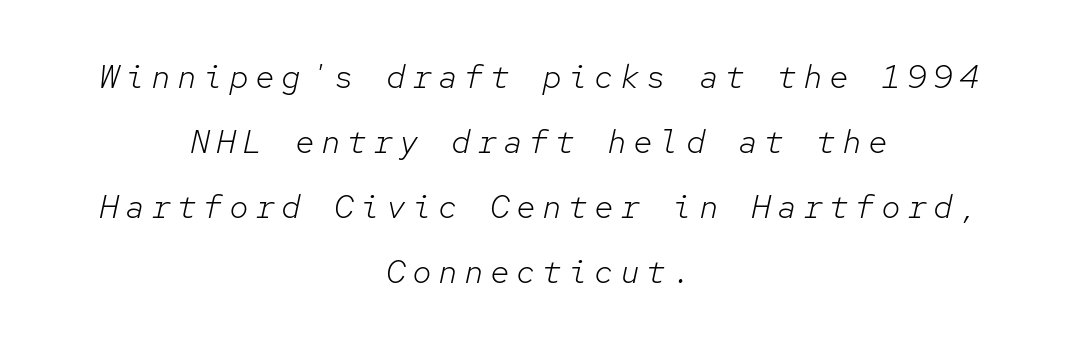
{"italic": "yes", "lean": "right", "slant_degrees": 12, "bold": "no", "weight": "light", "width": "normal", "stroke_contrast": "low", "x_height": "medium", "monospaced": "yes", "underline": "no", "align": "center", "line_spacing": "loose", "line_spacing_ratio": 1.97, "glyph_px": 33}
